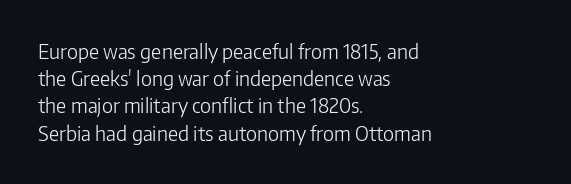
{"italic": "no", "bold": "no", "underline": "no", "align": "left", "line_spacing": "normal", "line_spacing_ratio": 1.36, "letter_spacing": "normal", "letter_spacing_em": 0.0, "glyph_px": 20}
